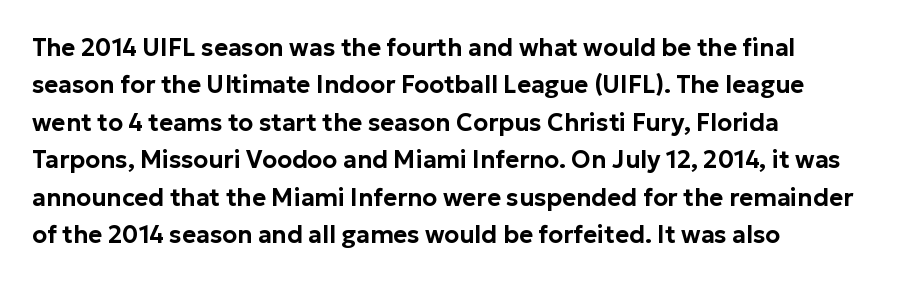
Quick note: interline space is typical. Ordinary non-slanted type is in use. The glyphs are unaccompanied by any horizontal stroke below them. The setting favours the left margin, as ordinary paragraphs usually do.
